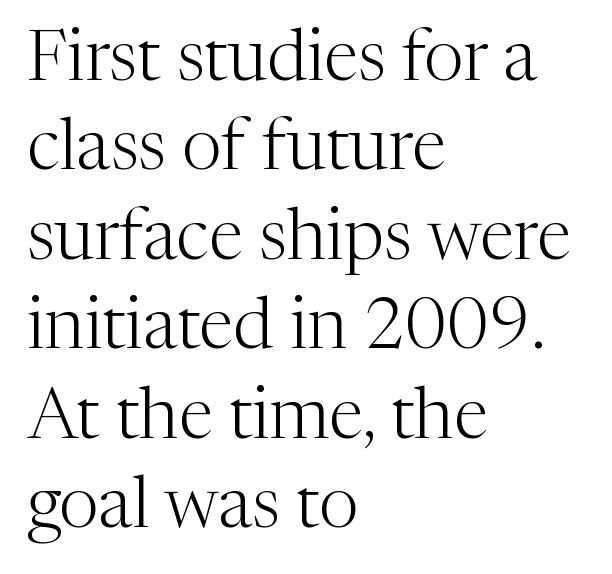
The typeface chosen for these lines features serifs. Letters have the restrained weight of plain body copy at most. The baseline area is clear. This sample has the flowing, uneven cadence of proportional lettering.
